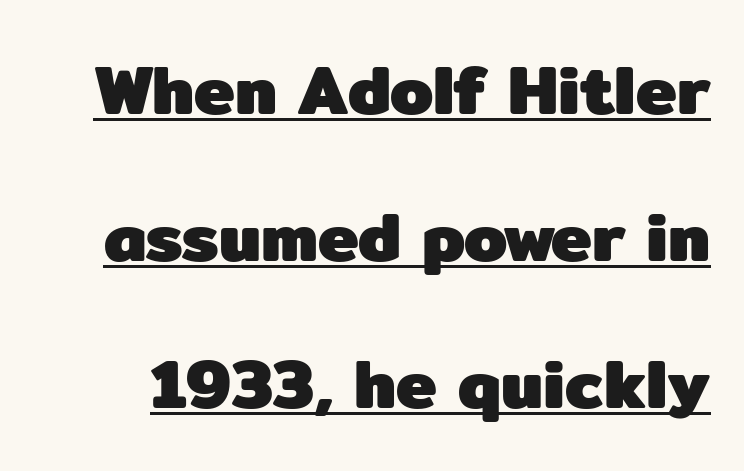
Underlining? Definitely there. The characters look thick and weighty, a clear bold. Do the letters lean? They stand straight. The gaps between neighbouring characters are ordinary and unremarkable. To sum up the face: it is a sans, with no serifs.
